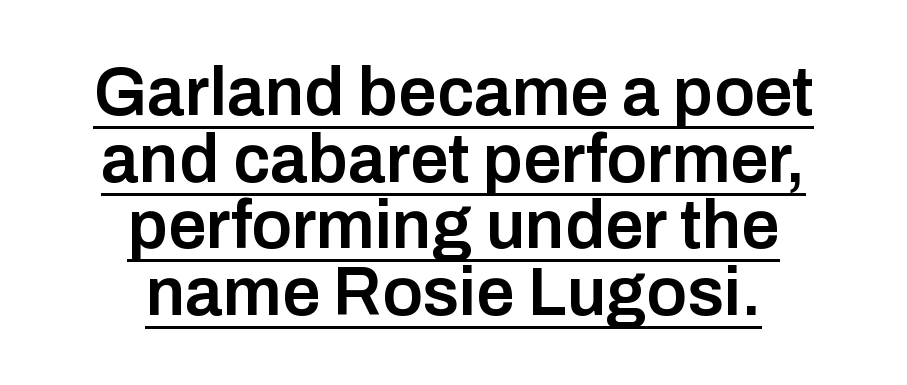
A student would call this center alignment; a typographer would say set centered. Regarding serifs, this sample does without them. Vertical spacing — tight. These lines carry some extra weight — a demibold, not a full bold.
